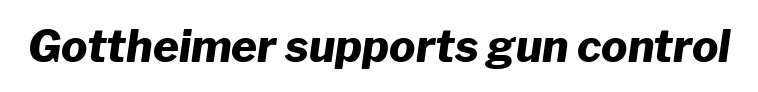
{"italic": "yes", "lean": "right", "slant_degrees": 8, "bold": "yes", "weight": "heavy", "width": "normal", "stroke_contrast": "low", "x_height": "medium", "monospaced": "no", "underline": "no", "letter_spacing": "normal", "letter_spacing_em": 0.0, "glyph_px": 44}
